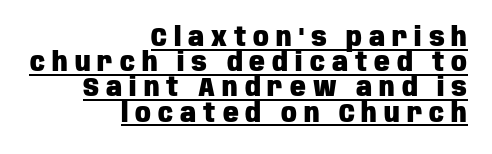
{"italic": "no", "bold": "yes", "underline": "yes", "align": "right", "line_spacing": "tight", "line_spacing_ratio": 0.97, "letter_spacing": "wide", "letter_spacing_em": 0.27, "glyph_px": 26}
